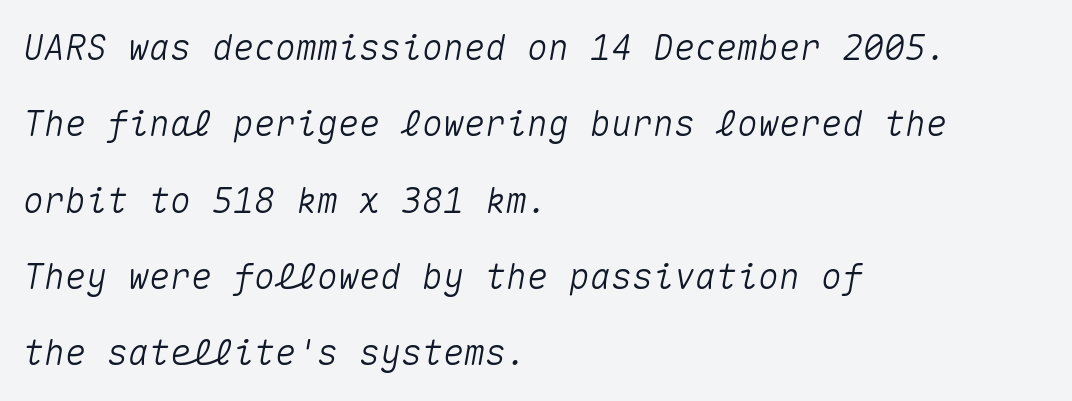
A typesetter would call this zero additional tracking. Plain, unruled lines of type. Layout note: lines flush left. The letters are slanted; this is an italic face. This sample trades compactness for vertical openness between lines. Think of a typewriter: that constant character pitch is what you see here.
